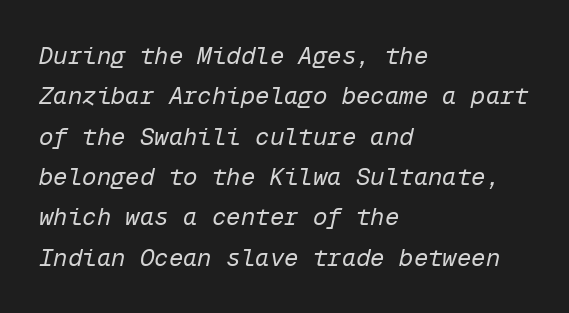
These lines are set flush left with a ragged right edge. The passage shown stacks its lines at a standard gap. Tracking here is standard; glyphs follow each other at the usual distance. Posture: slanted. No chunkiness to these letters — they're not bold.
